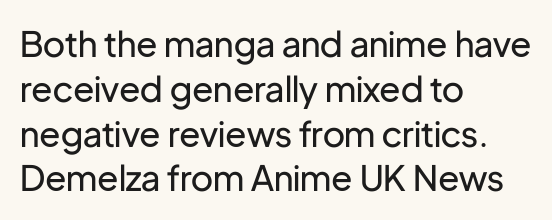
{"serif": "no", "italic": "no", "bold": "no", "weight": "regular", "width": "normal", "stroke_contrast": "low", "x_height": "medium", "monospaced": "no", "underline": "no", "align": "left", "line_spacing": "normal", "line_spacing_ratio": 1.28, "letter_spacing": "normal", "letter_spacing_em": 0.0, "glyph_px": 35}
